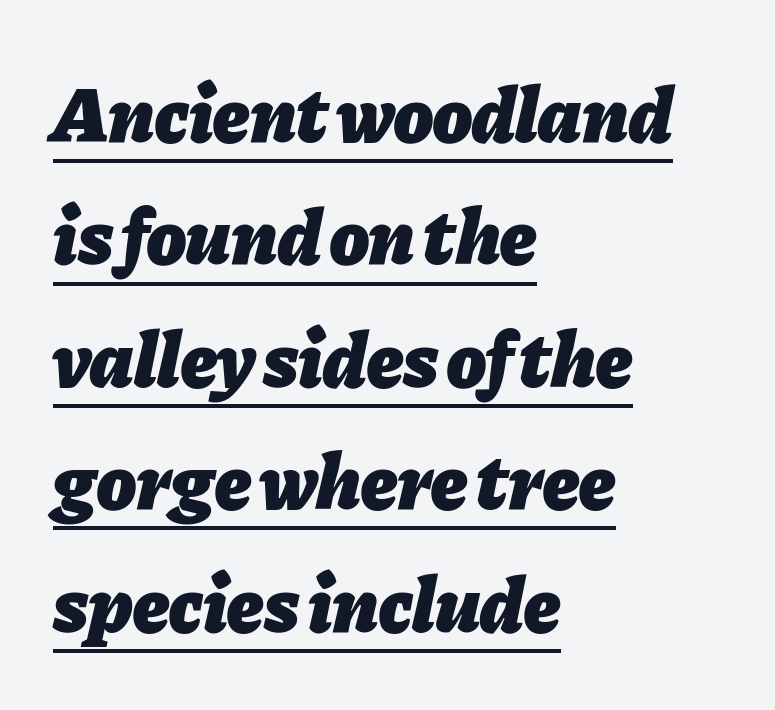
Observe the lean: these are italic letterforms. The rendering uses natural spacing where letterforms have individual widths. Quick note: underline on. The face used here is rendered with its standard letterfit. Students, this is bold: see how much ink each stroke carries.
